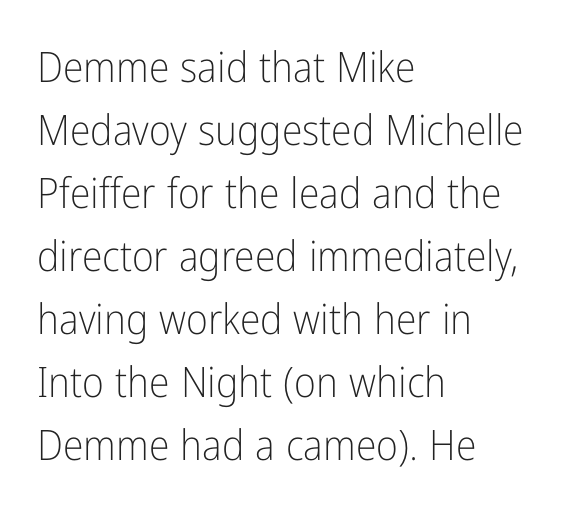
If you drew a line through each stem, it would be perfectly vertical. The line texture is even and compact thanks to regular tracking. Honestly, the row spacing looks completely unremarkable. Classification — sans serif.
